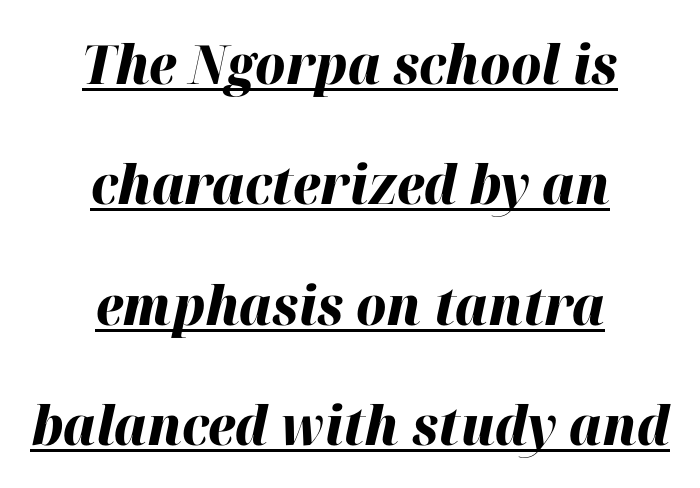
{"italic": "yes", "lean": "right", "slant_degrees": 12, "bold": "yes", "weight": "heavy", "width": "normal", "stroke_contrast": "high", "x_height": "medium", "monospaced": "no", "underline": "yes", "align": "center", "line_spacing": "loose", "line_spacing_ratio": 2.23, "letter_spacing": "normal", "letter_spacing_em": 0.0, "glyph_px": 54}
